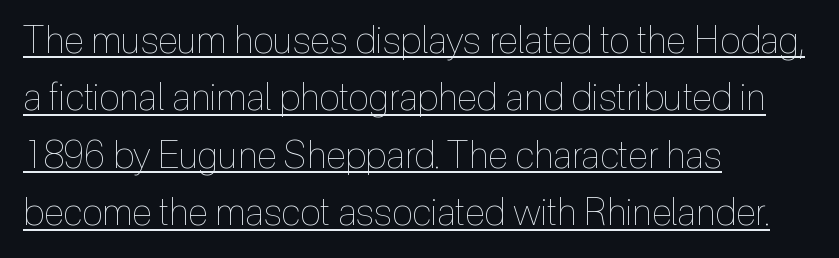
A typesetter would call this leading conventional body-copy spacing. This sample has the flowing, uneven cadence of proportional lettering. In terms of posture, this sample is upright. Words appear dense and cohesive because spacing is normal.
